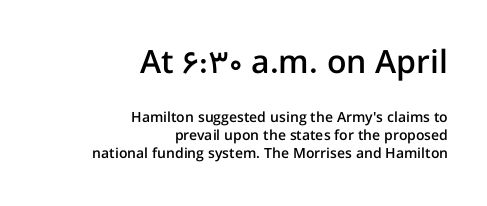
The block of text has a typical density, with ordinary space between rows. Is the type bold? Partly — it's a semibold, heavier than regular but not fully bold. Designer's note — italics off, roman on. A clean baseline with only descenders dipping below it.
